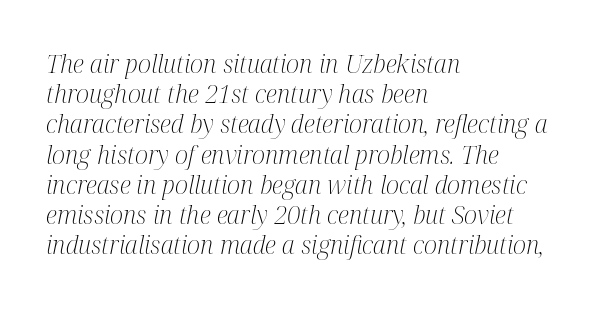
{"italic": "yes", "lean": "right", "slant_degrees": 12, "bold": "no", "underline": "no", "align": "left", "line_spacing_ratio": 1.21, "letter_spacing": "normal", "letter_spacing_em": 0.0, "glyph_px": 25}
